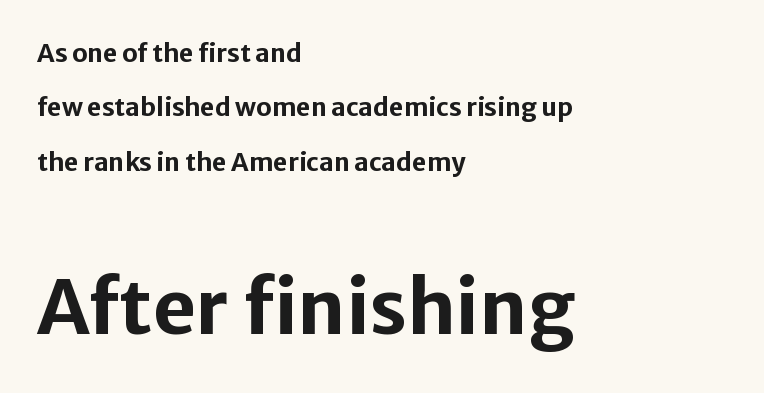
{"serif": "no", "italic": "no", "bold": "yes", "weight": "bold", "width": "normal", "stroke_contrast": "low", "x_height": "medium", "monospaced": "no", "underline": "no", "align": "left", "line_spacing": "loose", "line_spacing_ratio": 2.18, "letter_spacing": "normal", "letter_spacing_em": 0.0, "larger_block": "second", "size_ratio": 3.0, "glyph_px": 75}
